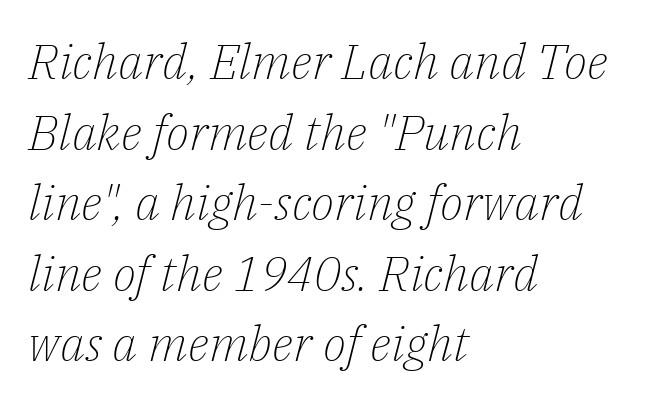
The rendering uses natural spacing where letterforms have individual widths. Notice how descenders clear the ascenders below comfortably — that's standard leading. Is the type slanted? Yes — the strokes lean at a clear angle. The zone under the glyphs is completely vacant. One-word summary of the alignment: left.
